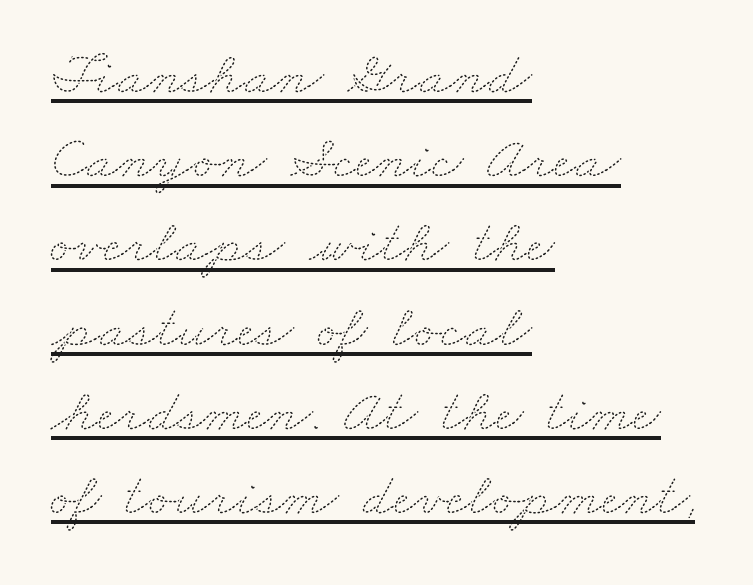
{"bold": "no", "weight": "thin", "width": "wide", "stroke_contrast": "medium", "x_height": "small", "monospaced": "no", "underline": "yes", "align": "left", "line_spacing": "normal", "line_spacing_ratio": 1.38, "letter_spacing": "normal", "letter_spacing_em": 0.0, "glyph_px": 61}
